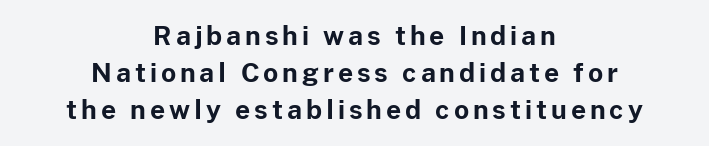
{"italic": "no", "bold": "yes", "underline": "no", "align": "center", "line_spacing": "normal", "line_spacing_ratio": 1.43, "glyph_px": 26}
